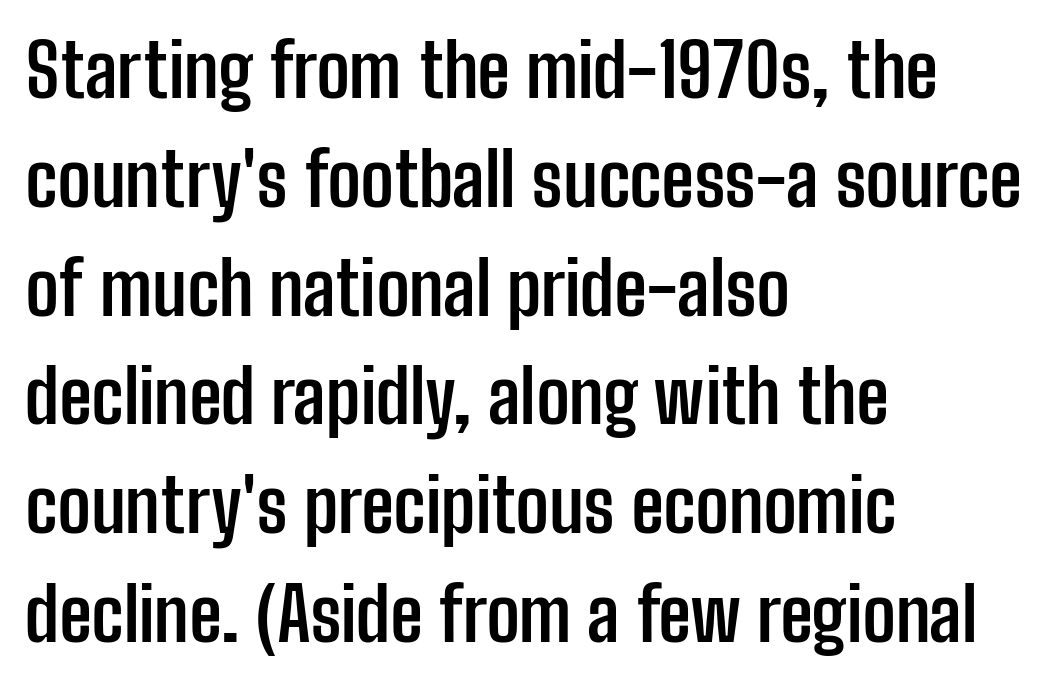
Quick note: not italic, upright. Typographic density is high because the face is bold. The line texture is even and compact thanks to regular tracking. Nope, no serifs anywhere on these letters.
